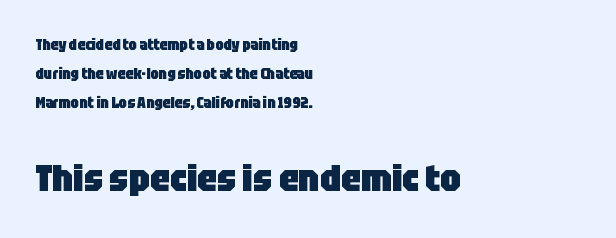
The gap between lines stays unmarked. The passage shown is typed in a proportional face where columns would drift. Caption: standard tracking, unaltered. Emphasis by weight is at full strength: bold.
